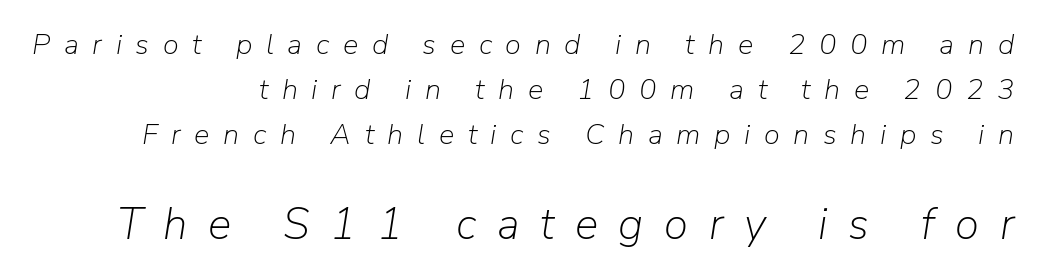
The passage shown is not underscored anywhere. The letters look calm and open, with moderate or lighter stems. Caption: upper text group reduced, lower text group enlarged. Is the type slanted? Yes — the strokes lean at a clear angle. Leftover space on each line is placed entirely before the opening word.
